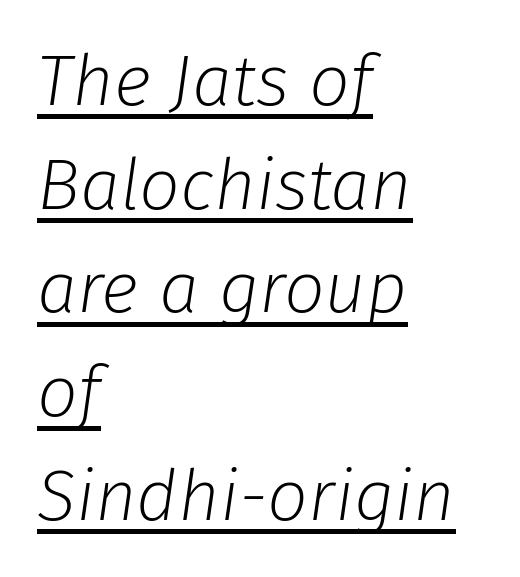
{"italic": "yes", "lean": "right", "slant_degrees": 8, "bold": "no", "weight": "light", "width": "normal", "stroke_contrast": "low", "x_height": "medium", "monospaced": "no", "underline": "yes", "align": "left", "line_spacing": "normal", "line_spacing_ratio": 1.44, "letter_spacing": "normal", "letter_spacing_em": 0.0, "glyph_px": 72}
